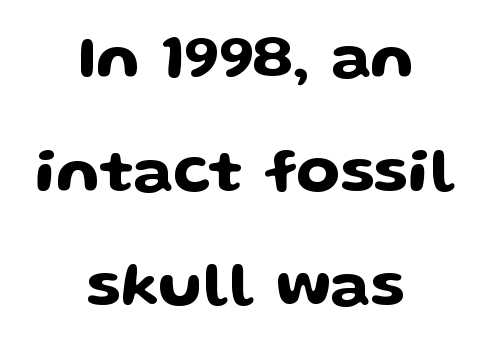
Q: Is the text italic (slanted)? A: No, it is upright.
Q: Is the typeface a serif or a sans-serif typeface? A: Sans-serif.
Q: Is the text underlined? A: No.
Q: How is the paragraph aligned? A: Centered.
Q: Is the spacing between letters normal or unusually wide? A: Normal.
Q: Width (condensed, normal, or wide)? A: Wide.
Q: Stroke contrast? A: Low.
Q: x-height? A: Medium.
Q: Monospaced? A: No.
